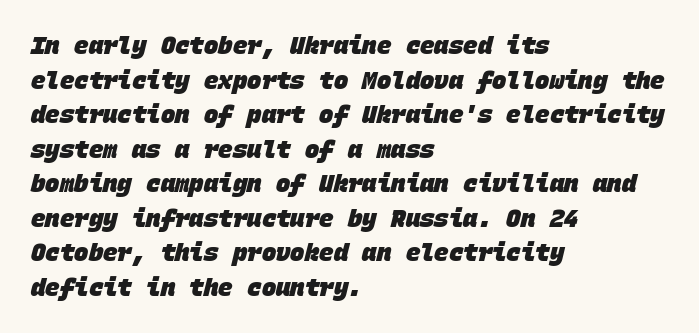
The image shows 24 px bold type; set left-aligned, normal line spacing (1.44x), normal letter spacing, not underlined.
